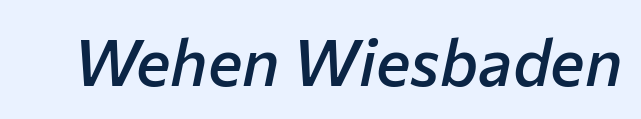
{"italic": "yes", "lean": "right", "slant_degrees": 12, "bold": "semi", "weight": "semibold", "width": "normal", "stroke_contrast": "low", "x_height": "medium", "monospaced": "no", "underline": "no", "letter_spacing": "normal", "letter_spacing_em": 0.0, "glyph_px": 65}
